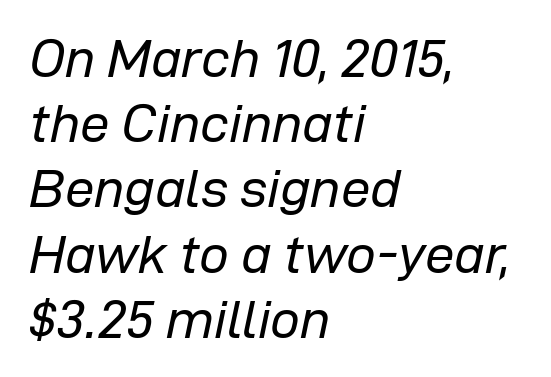
{"italic": "yes", "lean": "right", "slant_degrees": 12, "bold": "no", "weight": "regular", "width": "normal", "stroke_contrast": "low", "x_height": "medium", "monospaced": "no", "underline": "no", "align": "left", "line_spacing_ratio": 1.23, "letter_spacing": "normal", "letter_spacing_em": 0.0, "glyph_px": 53}
